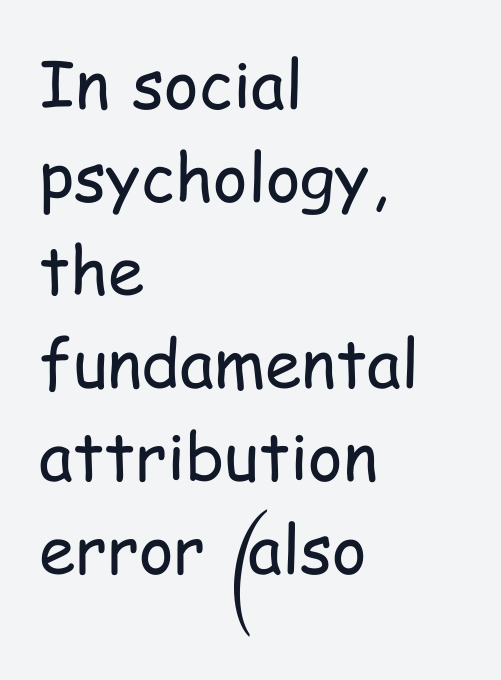
These lines sit exactly where default settings would place them. Beneath every word, the page is bare. You can tell from the bare stems that sans-serif type was used. The rendering anchors every line to the left-hand side. Is the stroke heavy? The answer is a plain regular-or-lighter. Vertical strokes here are truly vertical.
